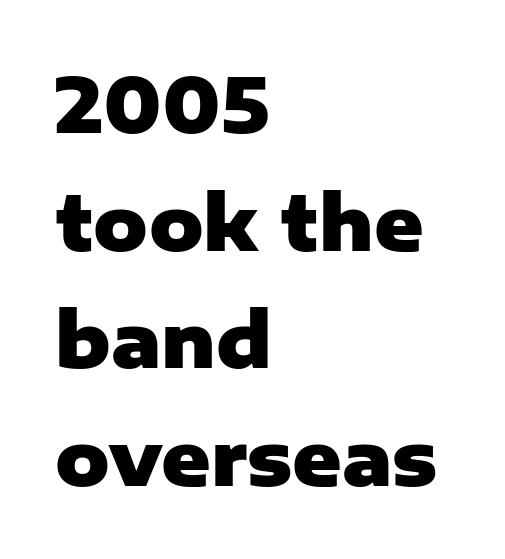
The letters stand upright; this is a roman face. Vertical spacing — default. Descenders hang freely into open space. The type family on display is of the sans-serif kind. Looks like regular typesetting: each glyph gets only the width it needs. Observe the ordinary spacing: letters are neighbours, not strangers.
